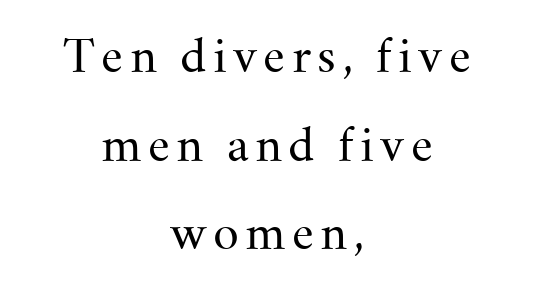
A quiet, ordinary-to-light weight characterises the typeface. Layout note: lines centered. Clear beneath every line of the passage. Characters remain perfectly vertical along every line. Successive baselines arrive slowly, with a big drop between each. Here the designer chose a conventional face with non-uniform glyph widths.
